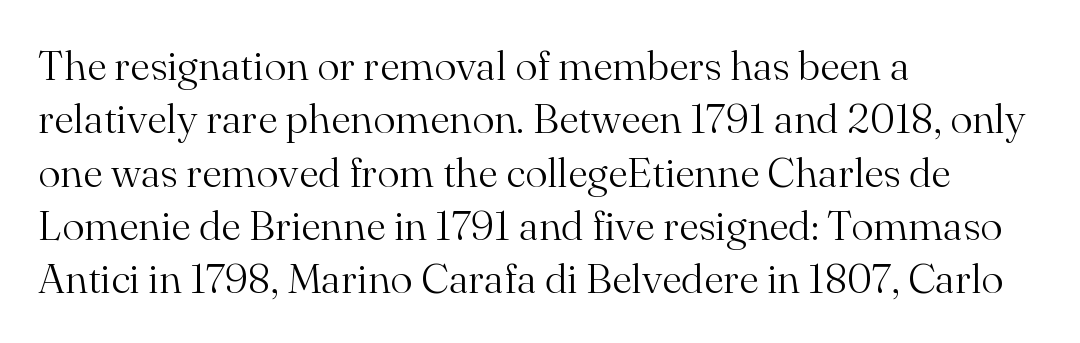
Does the leading feel generous? No, just average. You can tell from the footed stems that serif type was used. Any mark beneath the type? The region is blank. Look at the tracking — it's just the regular setting, nothing added. The face used here is proportionally spaced, like ordinary book or web type.
